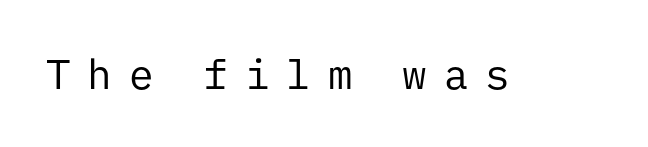
{"serif": "no", "italic": "no", "bold": "no", "weight": "regular", "width": "normal", "stroke_contrast": "low", "x_height": "medium", "monospaced": "yes", "underline": "no", "letter_spacing": "wide", "letter_spacing_em": 0.41, "glyph_px": 41}
